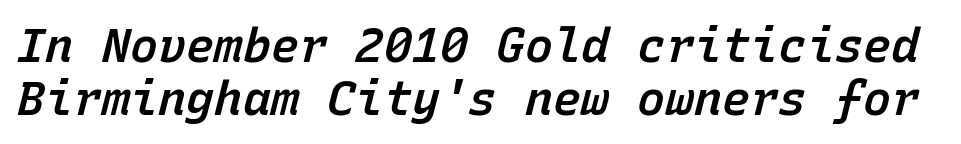
Closely set lines give the paragraph a compact silhouette. The passage shown is typed in a monospace face where columns stay perfectly aligned. Nothing unusual about the tracking: characters are spaced as the font intends. Does the weight exceed regular? Yes, but only to semibold. Decoration check: the copy has no underline. Characters are canted at an angle relative to the baseline's perpendicular.
